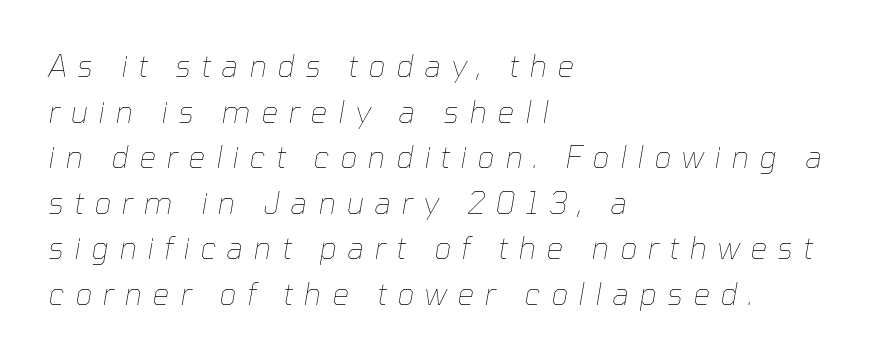
{"italic": "yes", "lean": "right", "slant_degrees": 10, "bold": "no", "weight": "thin", "width": "normal", "stroke_contrast": "low", "x_height": "medium", "monospaced": "no", "underline": "no", "align": "left", "line_spacing": "normal", "line_spacing_ratio": 1.52, "letter_spacing": "wide", "letter_spacing_em": 0.35, "glyph_px": 30}
